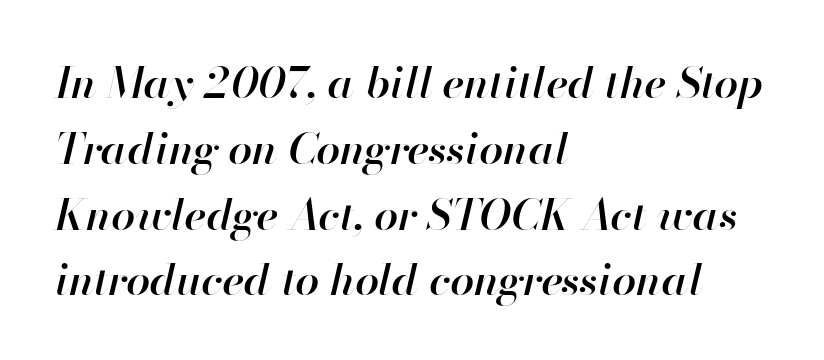
Q: Is the text bold? A: Semi-bold.
Q: Is the text italic (slanted)? A: Yes, it leans right by about 13 degrees.
Q: Is the text underlined? A: No.
Q: How is the paragraph aligned? A: Left-aligned.
Q: Is the spacing between letters normal or unusually wide? A: Normal.
Q: Is the spacing between lines tight, normal or loose? A: Normal.
Q: Width (condensed, normal, or wide)? A: Normal.
Q: Stroke contrast? A: High.
Q: x-height? A: Small.
Q: Monospaced? A: No.
